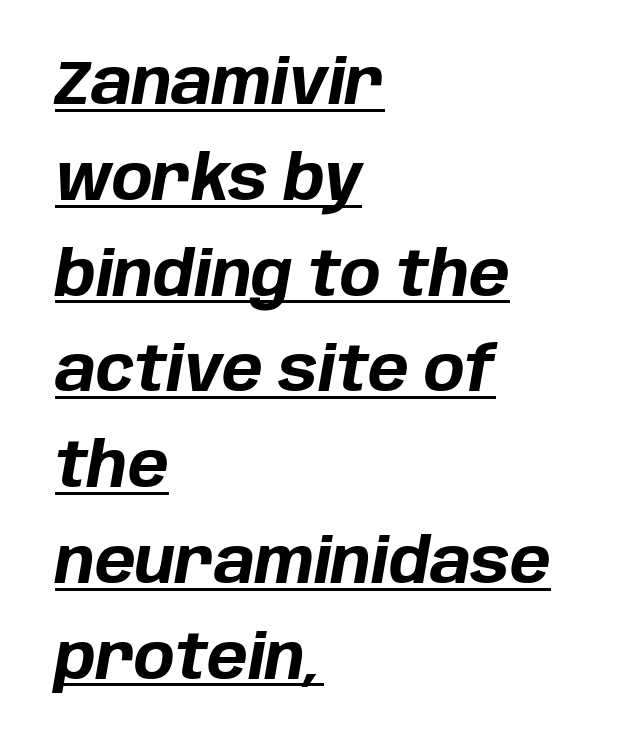
The image shows 61 px bold type, italic (leaning right); set left-aligned, normal line spacing (1.57x), normal letter spacing, underlined; low stroke contrast and a large x-height.
